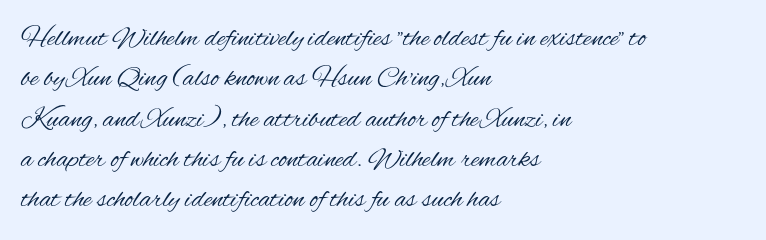
Q: Is the text bold? A: No.
Q: Is the text italic (slanted)? A: Yes.
Q: Is the typeface a serif or a sans-serif typeface? A: Sans-serif.
Q: Is the text underlined? A: No.
Q: How is the paragraph aligned? A: Left-aligned.
Q: Is the spacing between letters normal or unusually wide? A: Normal.
Q: Is the spacing between lines tight, normal or loose? A: Normal.
Q: Width (condensed, normal, or wide)? A: Condensed.
Q: Stroke contrast? A: Medium.
Q: x-height? A: Small.
Q: Monospaced? A: No.
